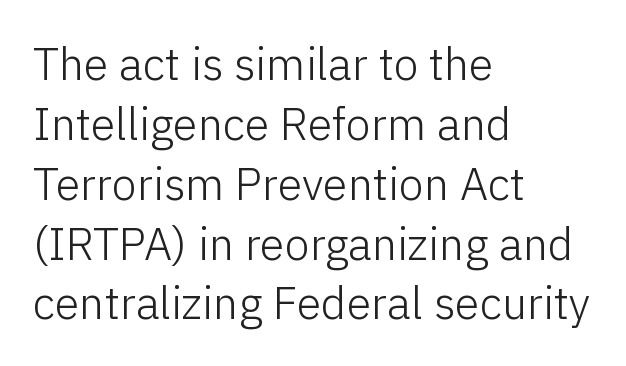
Q: Is the text bold? A: No.
Q: Is the text italic (slanted)? A: No, it is upright.
Q: Is the typeface a serif or a sans-serif typeface? A: Sans-serif.
Q: Is the text underlined? A: No.
Q: How is the paragraph aligned? A: Left-aligned.
Q: Is the spacing between letters normal or unusually wide? A: Normal.
Q: Is the spacing between lines tight, normal or loose? A: Normal.
Q: Width (condensed, normal, or wide)? A: Normal.
Q: Stroke contrast? A: Low.
Q: x-height? A: Medium.
Q: Monospaced? A: No.
